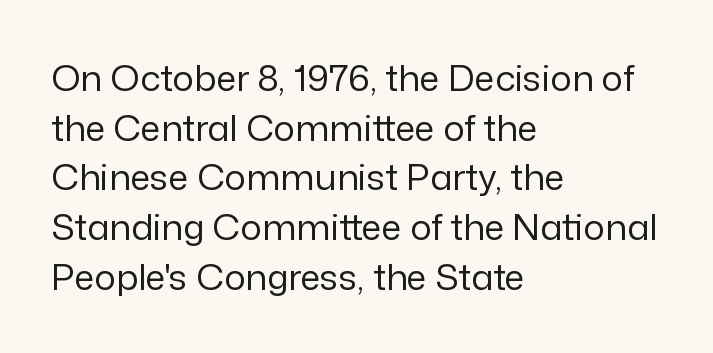
The image shows 36 px regular-weight sans-serif type, upright; set left-aligned, normal line spacing (1.38x), normal letter spacing, not underlined; low stroke contrast and a medium x-height.
